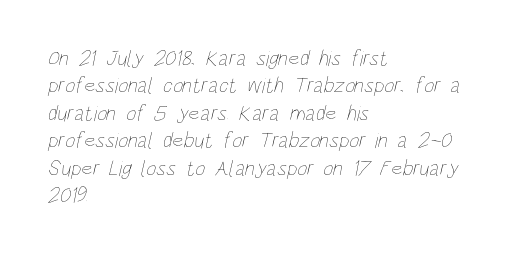
The image shows 22 px text type; set left-aligned, normal line spacing (1.25x), normal letter spacing, not underlined.
